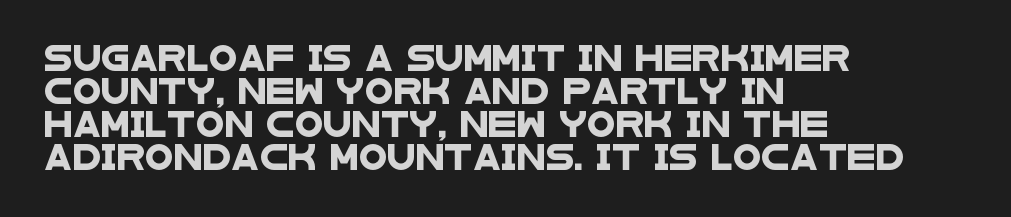
{"underline": "no", "align": "left", "line_spacing": "normal", "line_spacing_ratio": 1.27, "letter_spacing": "normal", "letter_spacing_em": 0.0, "glyph_px": 26}
